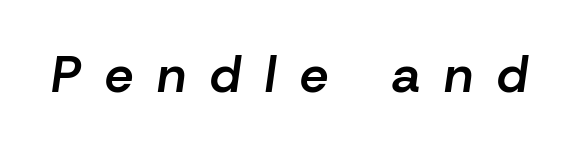
{"italic": "yes", "lean": "right", "slant_degrees": 8, "bold": "semi", "weight": "semibold", "width": "normal", "stroke_contrast": "low", "x_height": "medium", "monospaced": "no", "underline": "no", "letter_spacing": "wide", "letter_spacing_em": 0.47, "glyph_px": 51}
